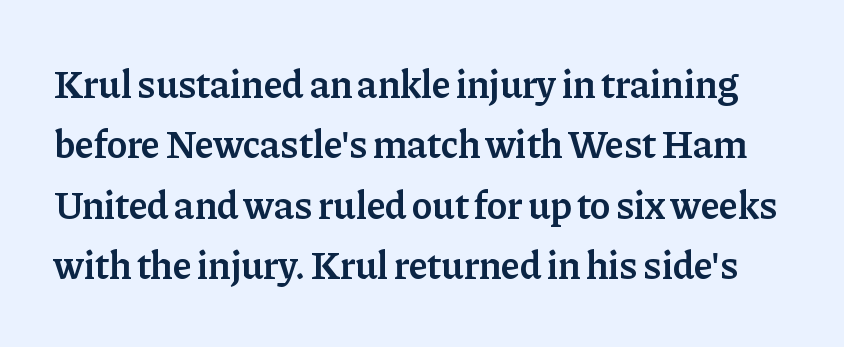
The image shows 39 px semibold serif type, upright; set normal line spacing (1.55x), normal letter spacing, not underlined; low stroke contrast and a medium x-height.
